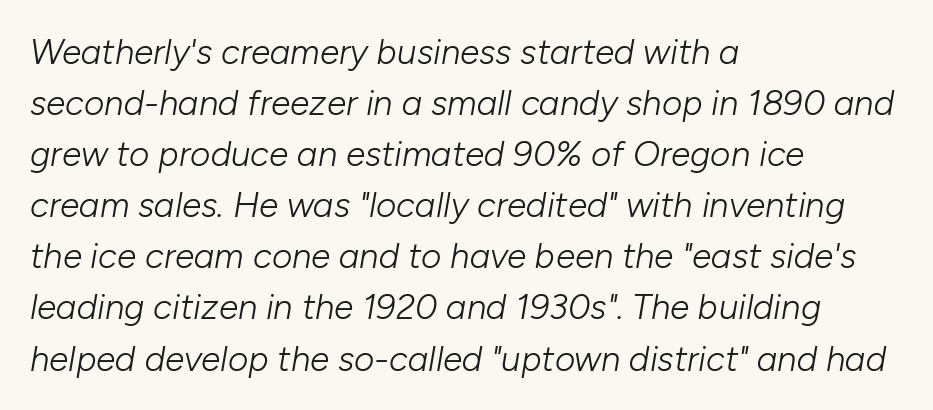
{"italic": "yes", "lean": "right", "slant_degrees": 10, "bold": "no", "weight": "light", "width": "normal", "stroke_contrast": "low", "x_height": "medium", "monospaced": "no", "underline": "no", "align": "left", "line_spacing": "normal", "line_spacing_ratio": 1.46, "letter_spacing": "normal", "letter_spacing_em": 0.0, "glyph_px": 35}
